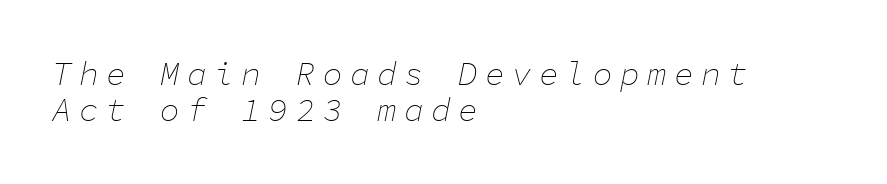
{"italic": "yes", "lean": "right", "slant_degrees": 11, "bold": "no", "weight": "thin", "width": "normal", "stroke_contrast": "low", "x_height": "medium", "monospaced": "yes", "underline": "no", "align": "left", "line_spacing": "tight", "line_spacing_ratio": 1.1, "letter_spacing": "wide", "letter_spacing_em": 0.22, "glyph_px": 33}
